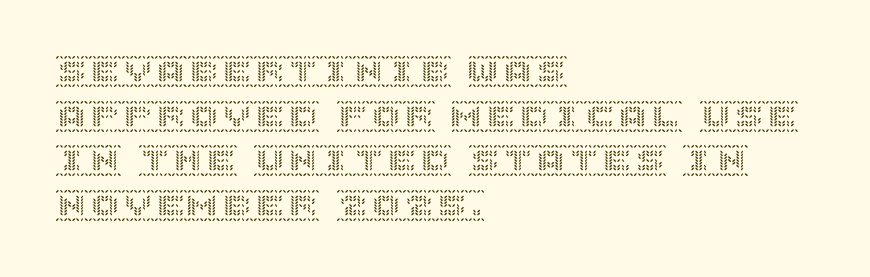
{"italic": "no", "width": "normal", "x_height": "large", "underline": "no", "align": "left", "line_spacing": "normal", "line_spacing_ratio": 1.35, "letter_spacing": "normal", "letter_spacing_em": 0.0, "glyph_px": 33}
